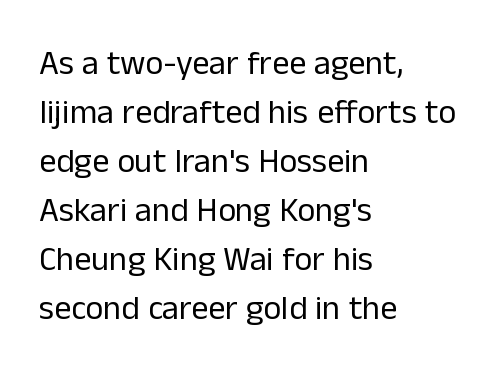
Q: Is the text bold? A: No.
Q: Is the text italic (slanted)? A: No, it is upright.
Q: Is the typeface a serif or a sans-serif typeface? A: Sans-serif.
Q: Is the text underlined? A: No.
Q: How is the paragraph aligned? A: Left-aligned.
Q: Is the spacing between letters normal or unusually wide? A: Normal.
Q: Is the spacing between lines tight, normal or loose? A: Normal.
Q: Width (condensed, normal, or wide)? A: Normal.
Q: Stroke contrast? A: Low.
Q: x-height? A: Medium.
Q: Monospaced? A: No.
